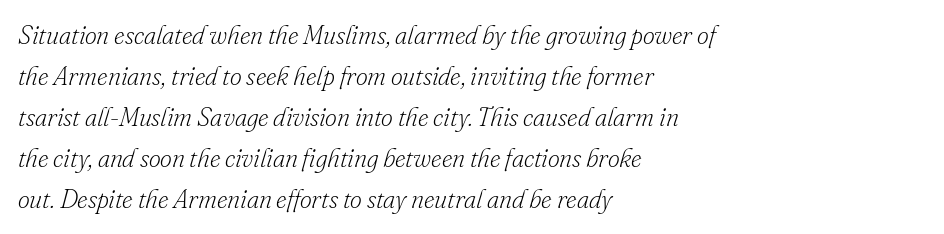
The letters are slanted; this is an italic face. The designer left line spacing at the default. Words float on clear page, feet unadorned. The weight would be labelled regular, book, light, or lighter still.
